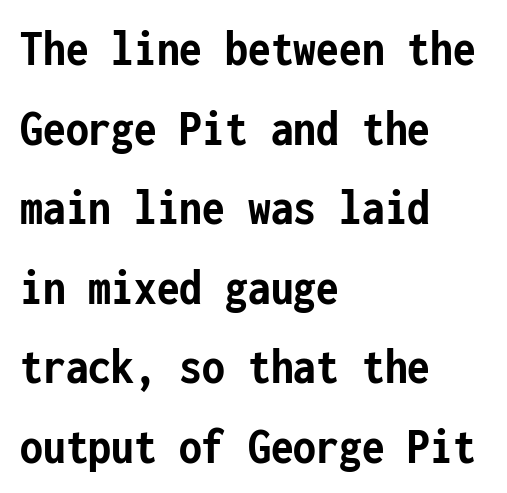
To sum up the face: it is a sans, with no serifs. A typesetter would call this monospace, since all characters share one set width. Every letter is thick-stroked: bold, no question. Quick note: not italic, upright.
